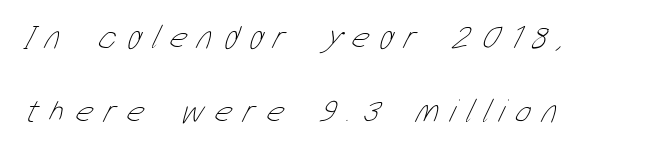
In terms of leading, this rendering errs on the spacious side. The horizontal fit of the characters is loose and conspicuously gappy. The ragged edge is on the right, which tells us the setting is flush left. Summary of weight: not heavy and not bold.
